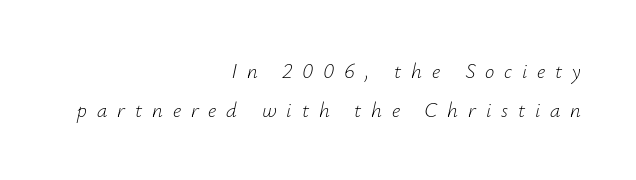
The image shows 21 px text type, italic (leaning right); set right-aligned, line spacing 1.86x, unusually wide letter spacing (+0.47 em), not underlined.
